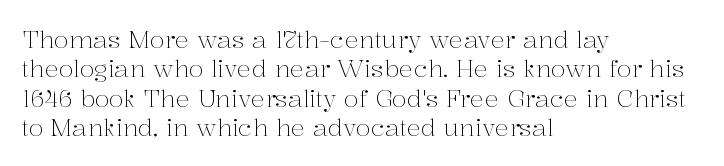
Q: Is the text bold? A: No.
Q: Is the text italic (slanted)? A: No, it is upright.
Q: Is the text underlined? A: No.
Q: How is the paragraph aligned? A: Left-aligned.
Q: Is the spacing between letters normal or unusually wide? A: Normal.
